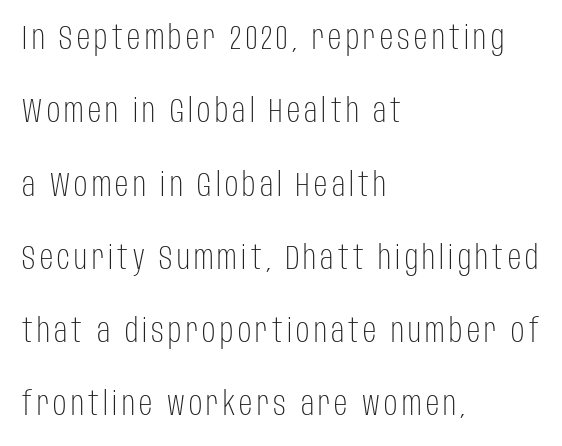
{"serif": "no", "italic": "no", "bold": "no", "weight": "light", "width": "condensed", "stroke_contrast": "low", "x_height": "large", "monospaced": "no", "underline": "no", "align": "left", "line_spacing": "loose", "line_spacing_ratio": 2.22, "glyph_px": 33}
